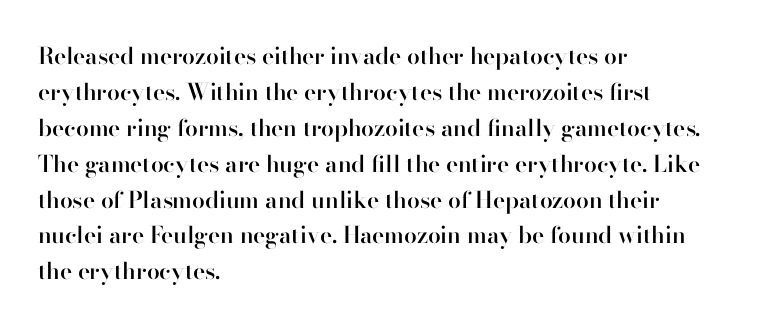
Visually the block forms a straight wall on the left and a jagged coastline on the right. Bold? Not quite — semibold, heavier than regular but stopping short. Horizontal bands of white between lines are of average thickness. Inter-character spacing is left at the font's built-in metrics.
